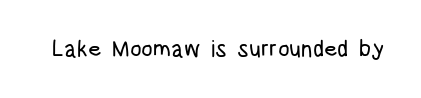
{"italic": "no", "underline": "no", "letter_spacing": "normal", "letter_spacing_em": 0.0, "glyph_px": 23}
